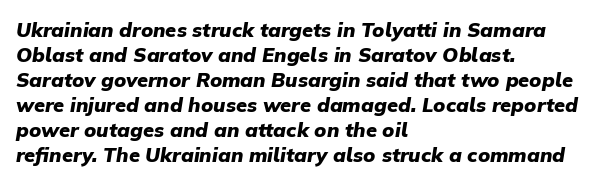
{"italic": "yes", "lean": "right", "slant_degrees": 9, "bold": "yes", "underline": "no", "align": "left", "line_spacing": "normal", "line_spacing_ratio": 1.25, "letter_spacing": "normal", "letter_spacing_em": 0.0, "glyph_px": 20}
